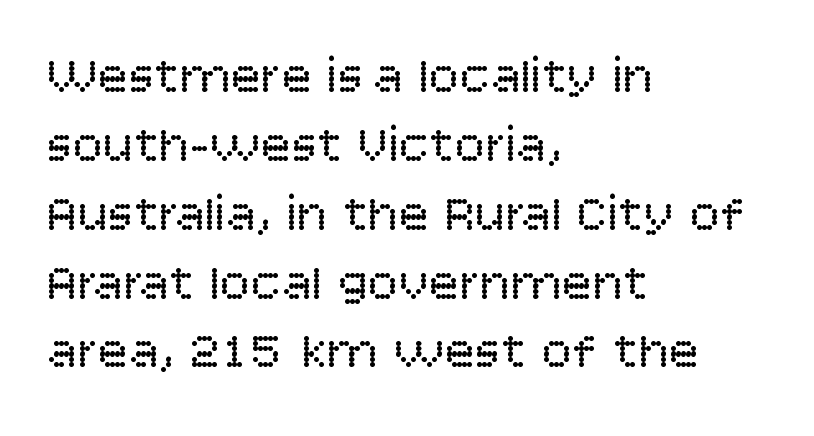
{"serif": "no", "italic": "no", "bold": "no", "weight": "regular", "width": "normal", "stroke_contrast": "low", "x_height": "large", "monospaced": "no", "underline": "no", "align": "left", "line_spacing": "normal", "line_spacing_ratio": 1.35, "letter_spacing": "normal", "letter_spacing_em": 0.0, "glyph_px": 51}
